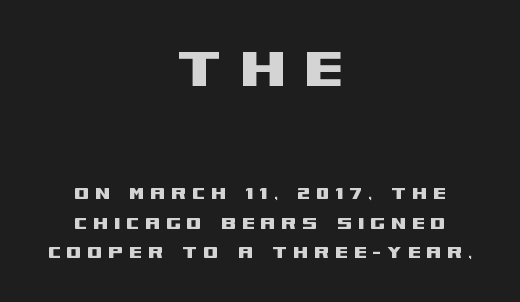
Letterform terminals end flat and unadorned throughout the passage. Does the copy run flush right? No — it is centered line by line. Do the letters lean? They stand straight. Underline: absent. Baseline-to-baseline distance is the conventional proportion of letter height.
